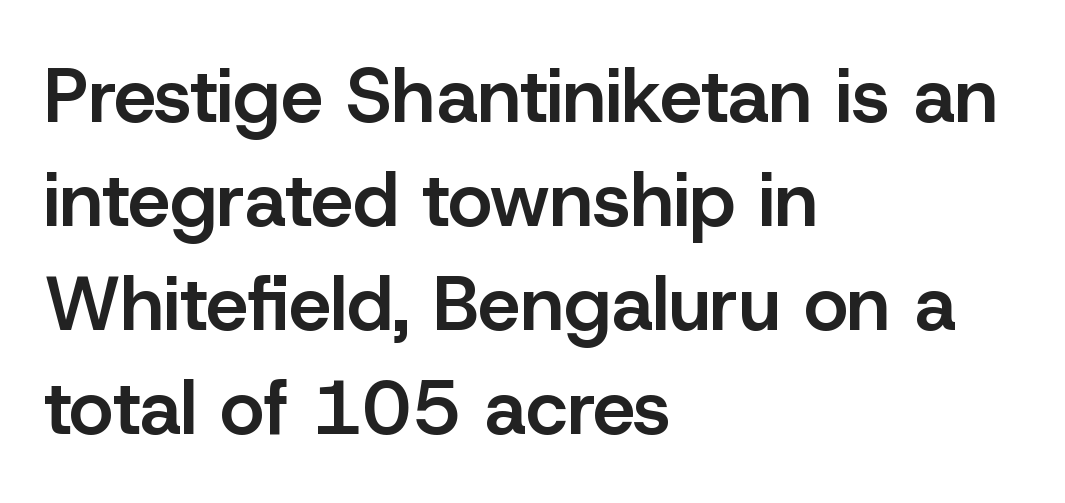
Bold? Not quite — semibold, heavier than regular but stopping short. Nothing unusual about the tracking: characters are spaced as the font intends. Line spacing here is normal. You can tell it's not italic because the verticals are truly vertical. This sample is left-justified, so line endings fall wherever the words run out. Each letter keeps its own natural width here, so spacing adapts to shape.
